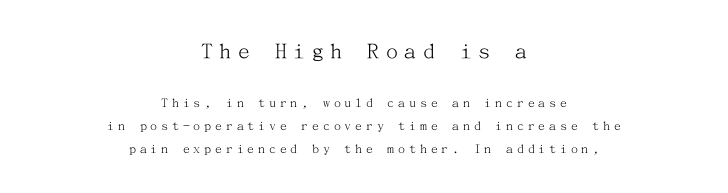
Q: Is the text bold? A: No.
Q: Is the text italic (slanted)? A: No, it is upright.
Q: Is the text underlined? A: No.
Q: How is the paragraph aligned? A: Centered.
Q: Is the spacing between letters normal or unusually wide? A: Unusually wide.
Q: Is the spacing between lines tight, normal or loose? A: Normal.
Q: Which block of text is set in a larger size, the first (top) or the second (bottom)? A: The first (top) one.
